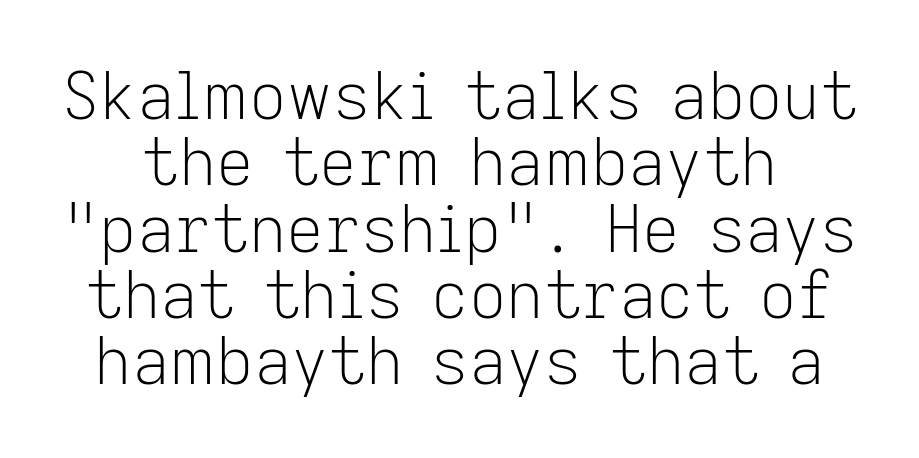
The image shows 65 px light sans-serif type, upright; set tight line spacing (1.02x), normal letter spacing, not underlined; low stroke contrast and a medium x-height.
